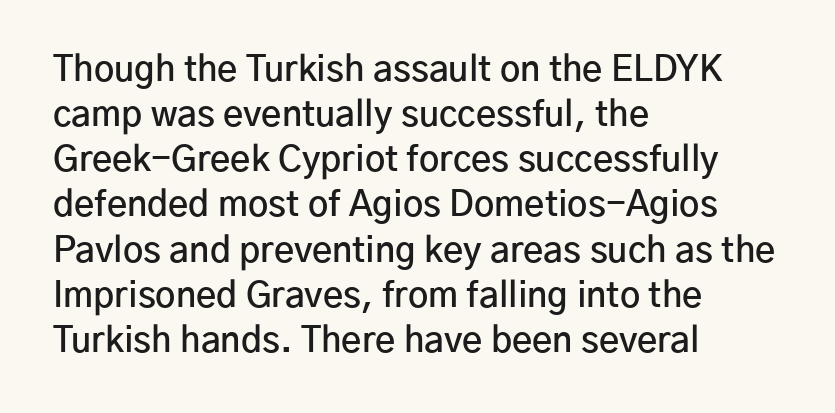
Typesetter's note: demi weight, one step under bold. This rendering features lettering with no underline. This sample keeps an unexceptional amount of space between lines. Note the varied advance widths — an 'i' is clearly narrower than an 'm'. A classic flush-left, rag-right setting is used for this passage. The typography opts for an upright posture over an oblique one.
